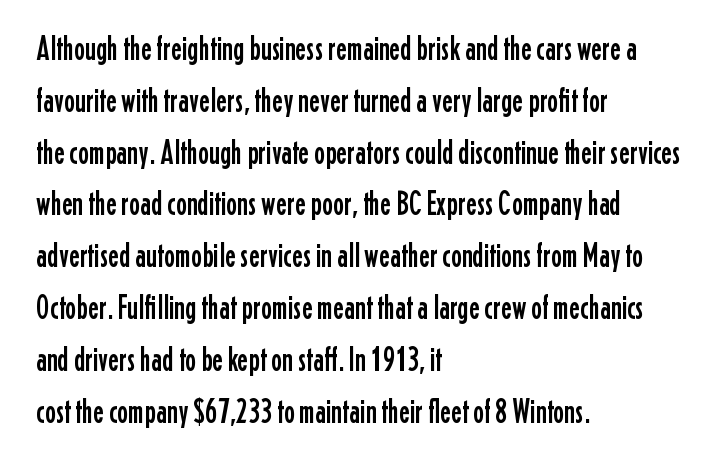
Q: Is the text italic (slanted)? A: No, it is upright.
Q: Is the typeface a serif or a sans-serif typeface? A: Sans-serif.
Q: Is the text underlined? A: No.
Q: How is the paragraph aligned? A: Left-aligned.
Q: Is the spacing between letters normal or unusually wide? A: Normal.
Q: Is the spacing between lines tight, normal or loose? A: Normal.
Q: Width (condensed, normal, or wide)? A: Condensed.
Q: Stroke contrast? A: Low.
Q: x-height? A: Medium.
Q: Monospaced? A: No.
